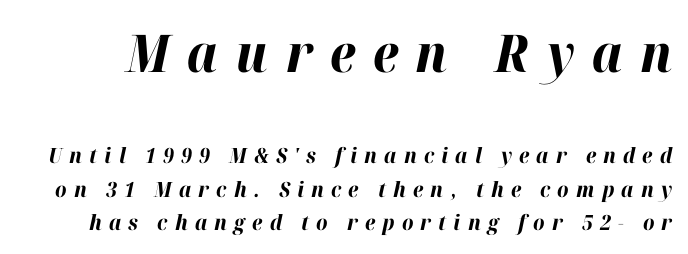
{"italic": "yes", "lean": "right", "slant_degrees": 12, "bold": "yes", "weight": "bold", "width": "normal", "stroke_contrast": "high", "x_height": "medium", "monospaced": "no", "underline": "no", "line_spacing": "normal", "line_spacing_ratio": 1.59, "letter_spacing": "wide", "letter_spacing_em": 0.34, "larger_block": "first", "size_ratio": 2.48, "glyph_px": 52}
